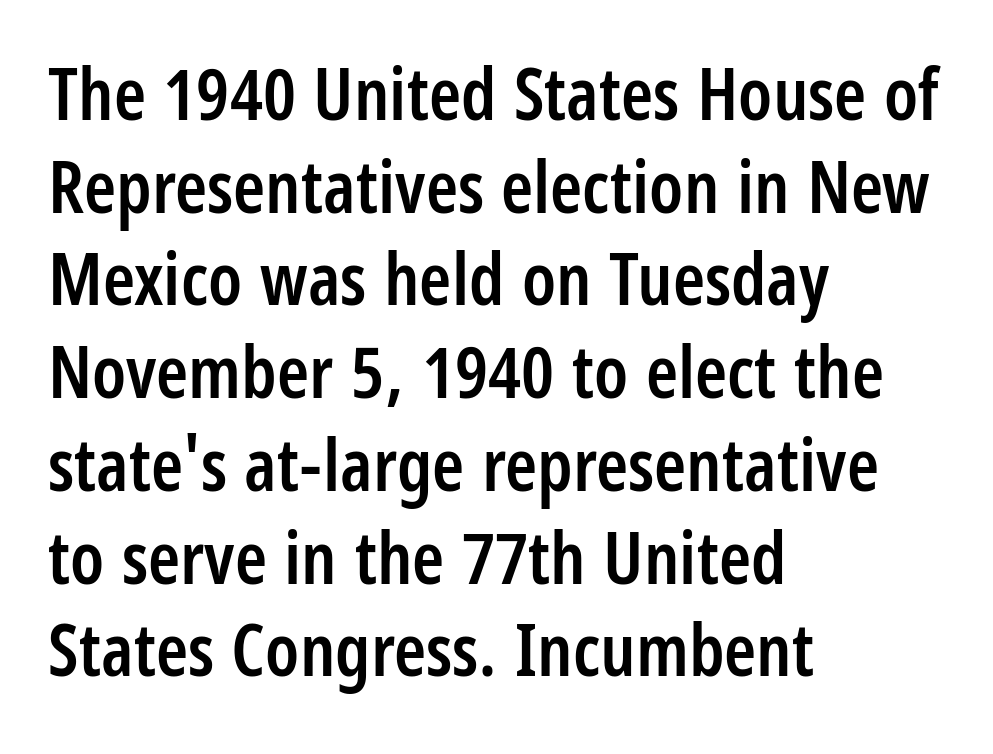
Q: Is the text bold? A: Semi-bold.
Q: Is the text italic (slanted)? A: No, it is upright.
Q: Is the typeface a serif or a sans-serif typeface? A: Sans-serif.
Q: Is the text underlined? A: No.
Q: How is the paragraph aligned? A: Left-aligned.
Q: Is the spacing between letters normal or unusually wide? A: Normal.
Q: Is the spacing between lines tight, normal or loose? A: Normal.
Q: Width (condensed, normal, or wide)? A: Condensed.
Q: Stroke contrast? A: Low.
Q: x-height? A: Large.
Q: Monospaced? A: No.
